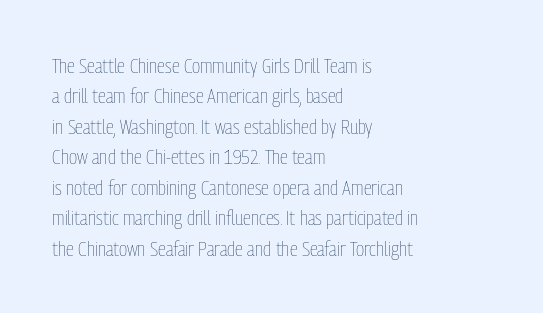
The image shows 21 px text type, upright; set left-aligned, normal line spacing (1.45x), normal letter spacing, not underlined.
